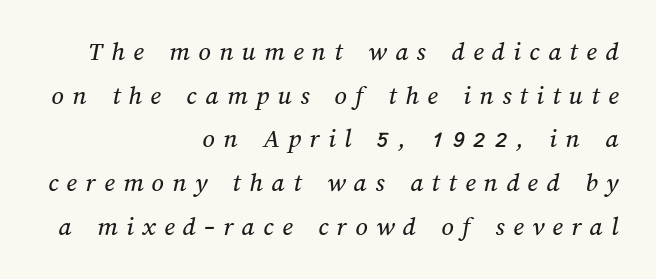
{"underline": "no", "align": "right", "line_spacing": "normal", "line_spacing_ratio": 1.62, "letter_spacing": "wide", "letter_spacing_em": 0.31, "glyph_px": 27}
